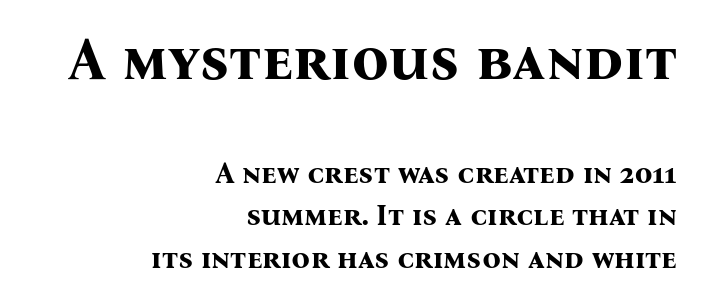
{"serif": "yes", "italic": "no", "bold": "yes", "weight": "bold", "width": "normal", "stroke_contrast": "medium", "x_height": "medium", "monospaced": "no", "underline": "no", "align": "right", "line_spacing": "normal", "line_spacing_ratio": 1.46, "letter_spacing": "normal", "letter_spacing_em": 0.0, "larger_block": "first", "size_ratio": 2.0, "glyph_px": 58}
